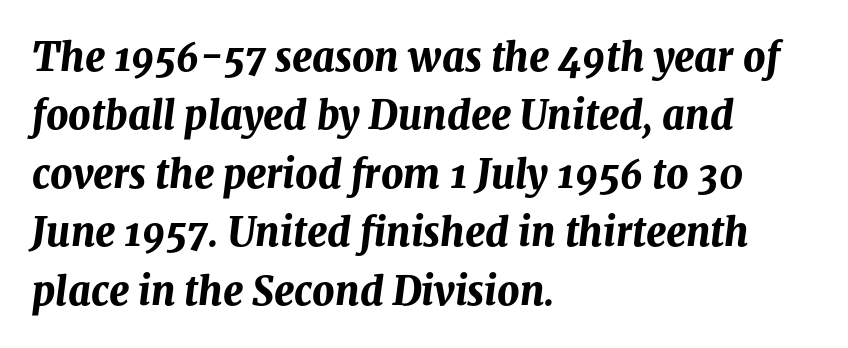
The image shows 39 px bold type, italic (leaning right); set left-aligned, normal line spacing (1.5x), normal letter spacing, not underlined; medium stroke contrast and a medium x-height.
